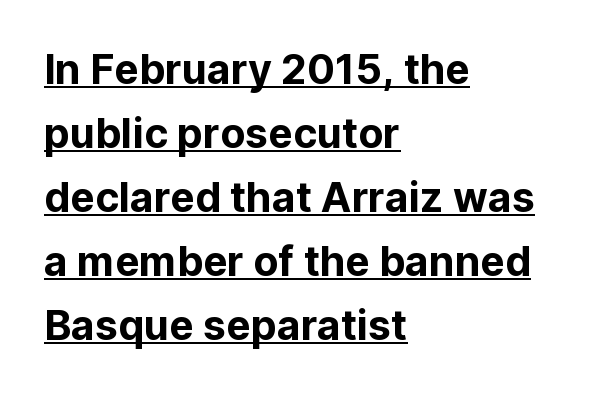
{"serif": "no", "italic": "no", "width": "normal", "stroke_contrast": "low", "x_height": "medium", "monospaced": "no", "underline": "yes", "align": "left", "line_spacing": "normal", "line_spacing_ratio": 1.56, "letter_spacing": "normal", "letter_spacing_em": 0.0, "glyph_px": 41}
